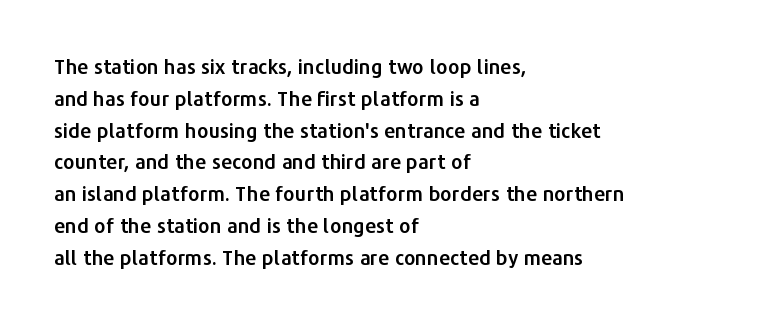
Q: Is the text italic (slanted)? A: No, it is upright.
Q: Is the text underlined? A: No.
Q: How is the paragraph aligned? A: Left-aligned.
Q: Is the spacing between letters normal or unusually wide? A: Normal.
Q: Is the spacing between lines tight, normal or loose? A: Normal.
